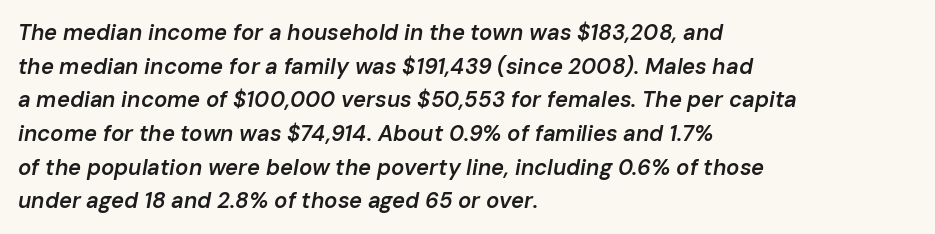
{"italic": "yes", "lean": "right", "slant_degrees": 10, "bold": "semi", "underline": "no", "align": "left", "line_spacing": "normal", "line_spacing_ratio": 1.53, "letter_spacing": "normal", "letter_spacing_em": 0.0, "glyph_px": 22}
